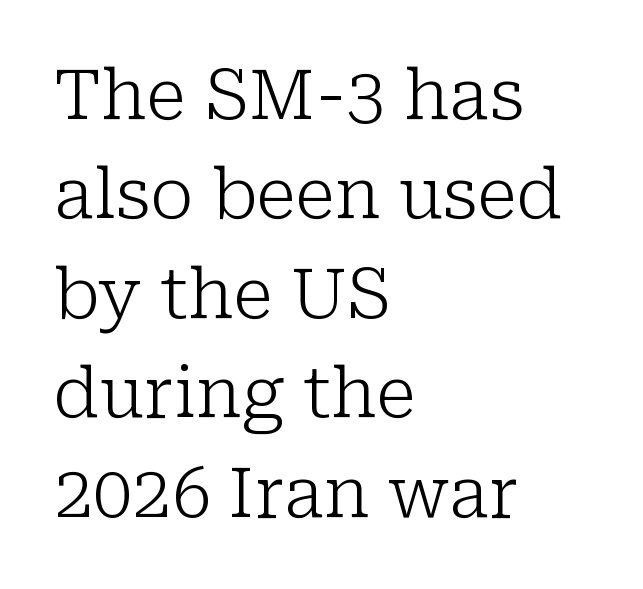
{"serif": "yes", "italic": "no", "bold": "no", "weight": "light", "width": "normal", "stroke_contrast": "low", "x_height": "medium", "monospaced": "no", "underline": "no", "align": "left", "line_spacing": "normal", "line_spacing_ratio": 1.42, "letter_spacing": "normal", "letter_spacing_em": 0.0, "glyph_px": 70}
